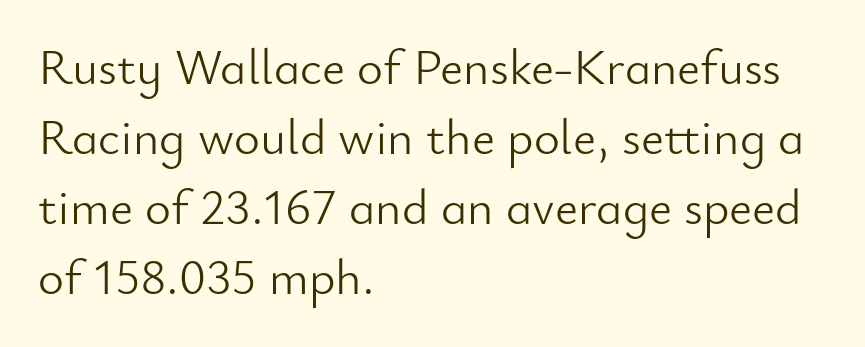
Q: Is the text bold? A: No.
Q: Is the text italic (slanted)? A: No, it is upright.
Q: Is the typeface a serif or a sans-serif typeface? A: Sans-serif.
Q: Is the text underlined? A: No.
Q: How is the paragraph aligned? A: Left-aligned.
Q: Is the spacing between letters normal or unusually wide? A: Normal.
Q: Is the spacing between lines tight, normal or loose? A: Normal.
Q: Width (condensed, normal, or wide)? A: Normal.
Q: Stroke contrast? A: Low.
Q: x-height? A: Small.
Q: Monospaced? A: No.
